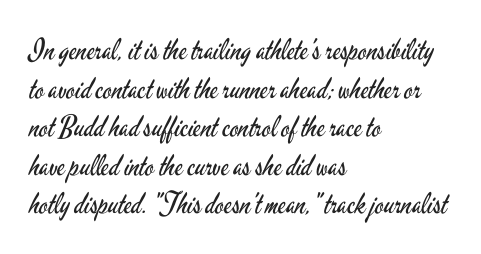
The image shows 29 px regular-weight, condensed sans-serif type; set left-aligned, normal line spacing (1.33x), normal letter spacing, not underlined; low stroke contrast and a small x-height.
